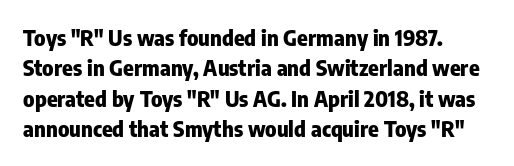
Q: Is the text bold? A: Yes.
Q: Is the text italic (slanted)? A: No, it is upright.
Q: Is the text underlined? A: No.
Q: How is the paragraph aligned? A: Left-aligned.
Q: Is the spacing between letters normal or unusually wide? A: Normal.
Q: Is the spacing between lines tight, normal or loose? A: Normal.
